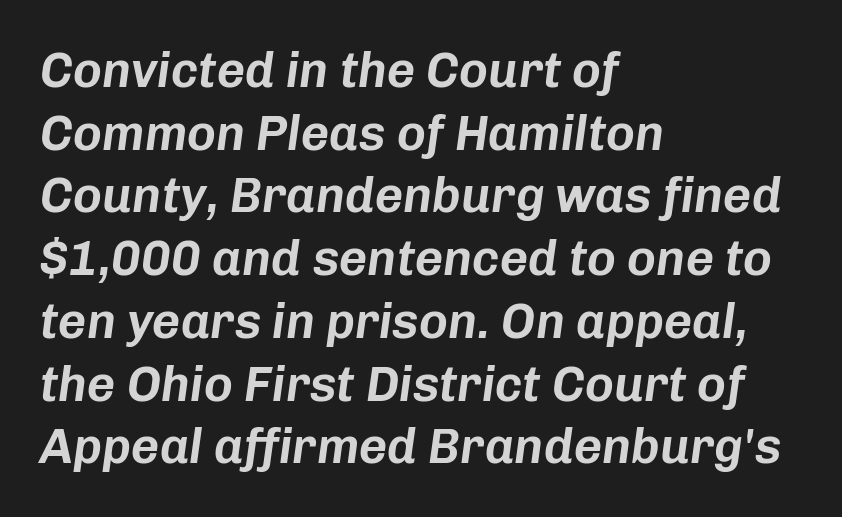
The words here are not underlined. Character widths vary here, with narrow letters taking less room than wide ones. Leading matches the norm, producing a regular column. A student would call this left alignment; a typographer would say flush left, rag right. The rendering keeps characters at their native spacing.
